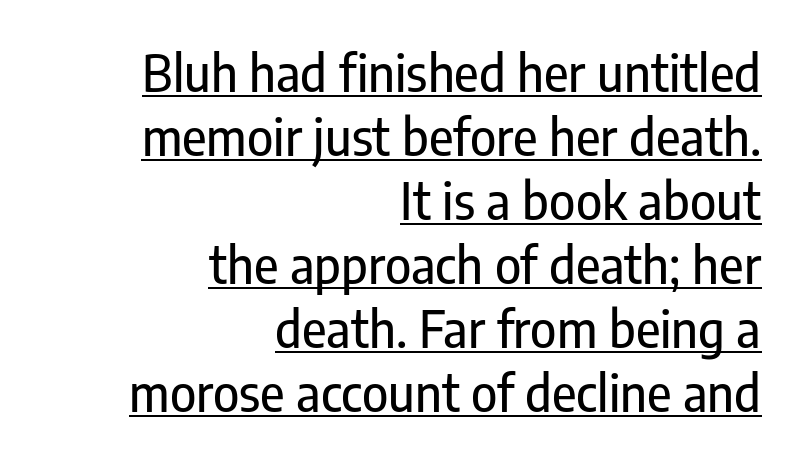
{"serif": "no", "italic": "no", "width": "condensed", "stroke_contrast": "low", "x_height": "medium", "monospaced": "no", "underline": "yes", "align": "right", "line_spacing": "normal", "line_spacing_ratio": 1.28, "letter_spacing": "normal", "letter_spacing_em": 0.0, "glyph_px": 50}
